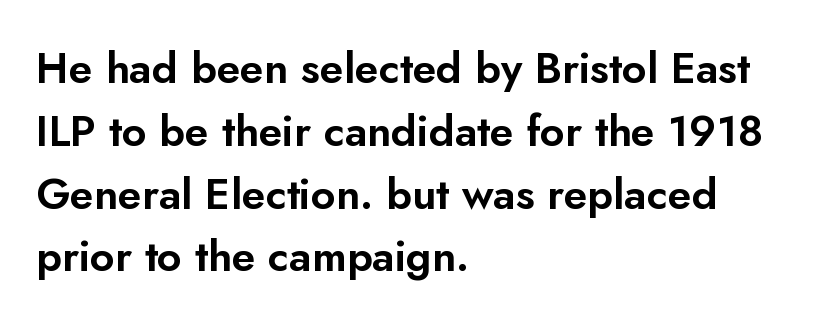
{"serif": "no", "italic": "no", "width": "normal", "stroke_contrast": "low", "x_height": "small", "monospaced": "no", "underline": "no", "align": "left", "line_spacing": "normal", "line_spacing_ratio": 1.46, "letter_spacing": "normal", "letter_spacing_em": 0.0, "glyph_px": 43}
